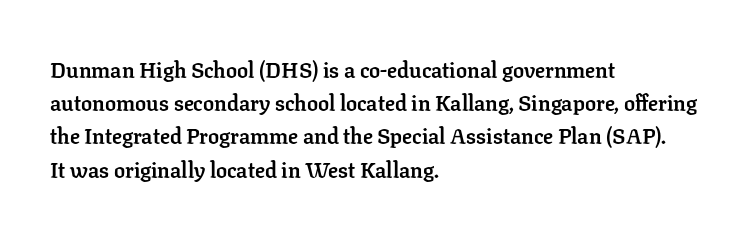
The image shows 22 px bold type, upright; set left-aligned, normal line spacing (1.51x), normal letter spacing, not underlined.
